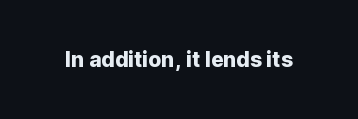
The image shows 21 px text type, upright; set normal letter spacing, not underlined.
